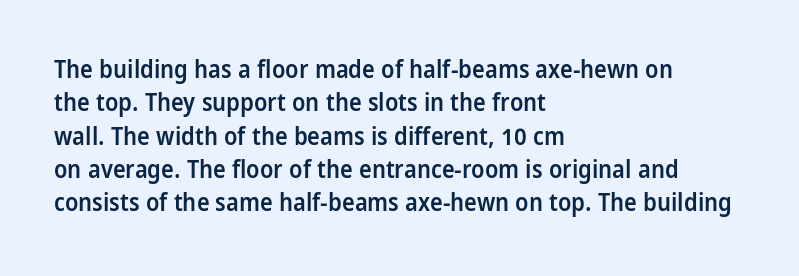
The image shows 24 px text type, upright; set left-aligned, normal line spacing (1.39x), normal letter spacing, not underlined.
